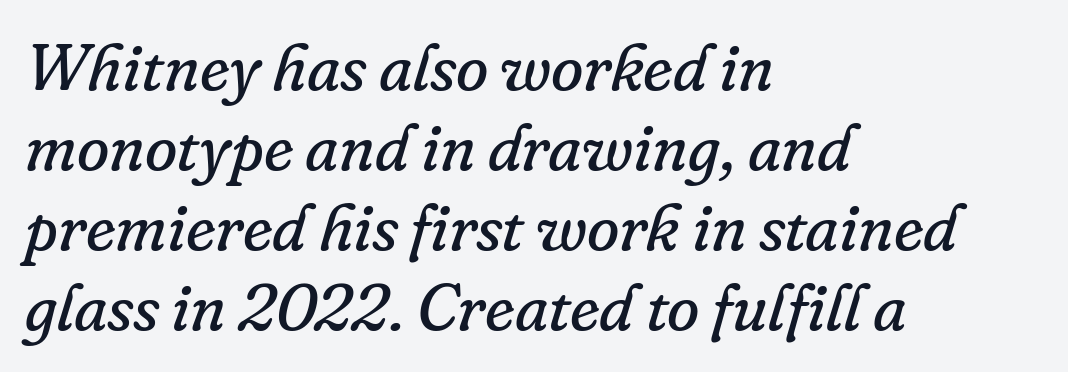
Horizontally, the lines are justified to the leading edge only. Only glyphs here, with clear space below each row. Observe the ordinary spacing: letters are neighbours, not strangers. The face used here has a pronounced slope to its letters. Is the stroke heavy? The answer is a plain regular-or-lighter.
